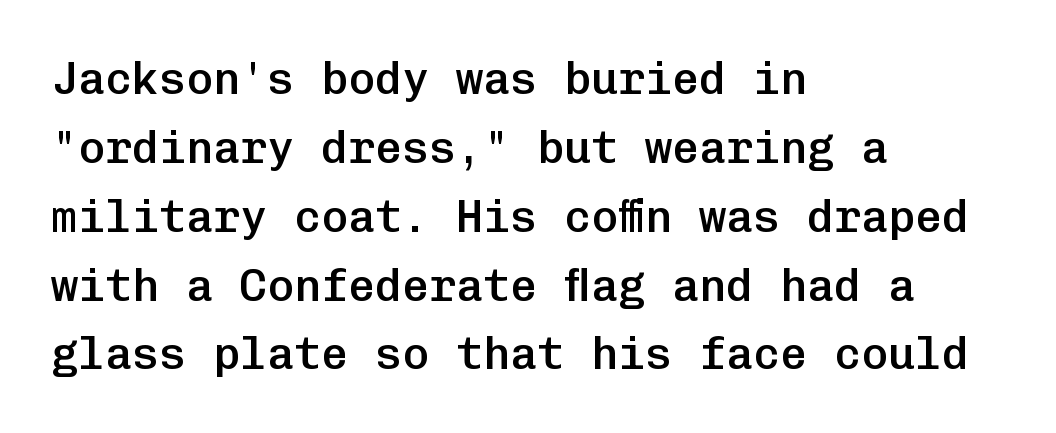
{"serif": "no", "italic": "no", "bold": "semi", "weight": "semibold", "width": "normal", "stroke_contrast": "low", "x_height": "medium", "monospaced": "yes", "underline": "no", "align": "left", "line_spacing": "normal", "line_spacing_ratio": 1.53, "letter_spacing": "normal", "letter_spacing_em": 0.0, "glyph_px": 45}
